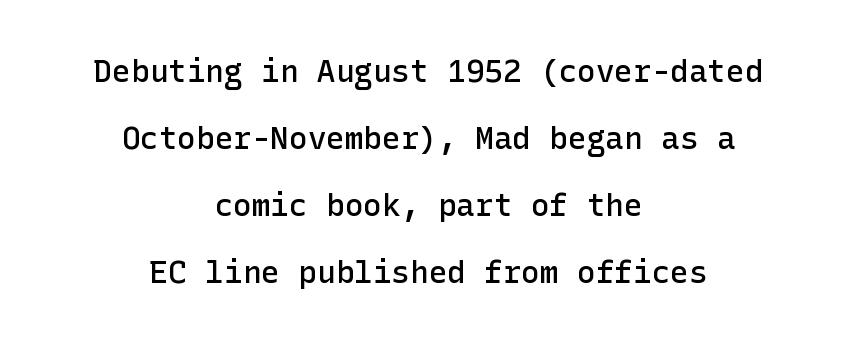
{"serif": "no", "italic": "no", "bold": "semi", "weight": "semibold", "width": "normal", "stroke_contrast": "low", "x_height": "medium", "underline": "no", "align": "center", "line_spacing": "loose", "line_spacing_ratio": 2.16, "letter_spacing": "normal", "letter_spacing_em": 0.0, "glyph_px": 31}
